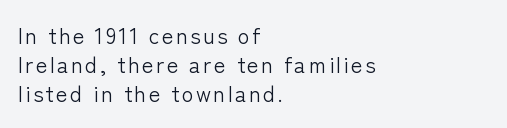
{"italic": "no", "bold": "no", "underline": "no", "align": "left", "line_spacing": "normal", "line_spacing_ratio": 1.32, "glyph_px": 22}
